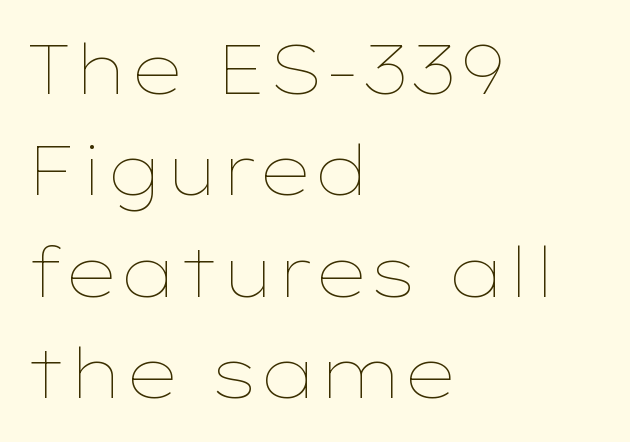
The image shows 69 px thin, wide type, upright; set left-aligned, normal line spacing (1.47x), normal letter spacing, not underlined; low stroke contrast and a medium x-height.
